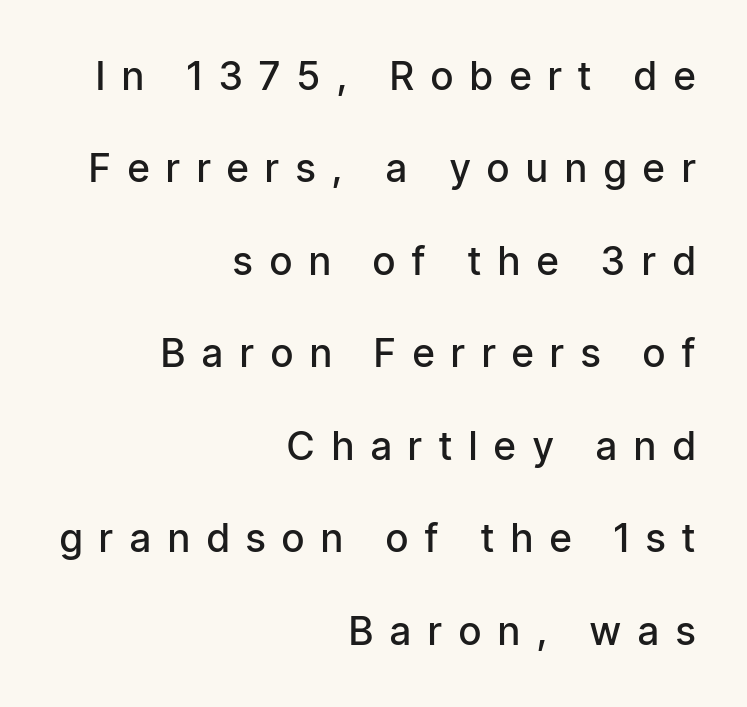
{"serif": "no", "italic": "no", "bold": "semi", "weight": "semibold", "width": "condensed", "stroke_contrast": "low", "x_height": "medium", "monospaced": "no", "underline": "no", "align": "right", "line_spacing": "loose", "line_spacing_ratio": 2.37, "letter_spacing": "wide", "letter_spacing_em": 0.44, "glyph_px": 39}
